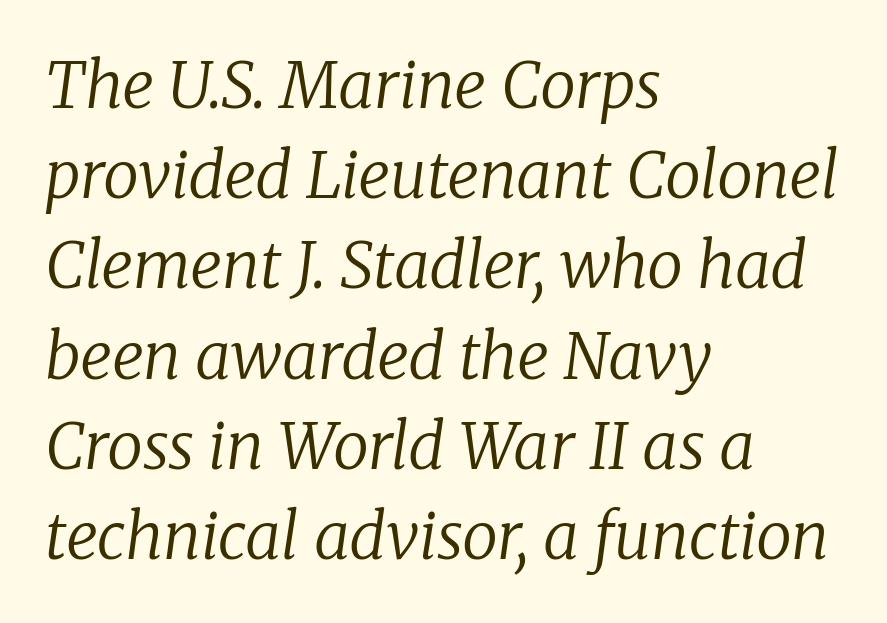
Q: Is the text bold? A: No.
Q: Is the text italic (slanted)? A: Yes, it leans right by about 8 degrees.
Q: Is the typeface a serif or a sans-serif typeface? A: Serif.
Q: Is the text underlined? A: No.
Q: How is the paragraph aligned? A: Left-aligned.
Q: Is the spacing between letters normal or unusually wide? A: Normal.
Q: Is the spacing between lines tight, normal or loose? A: Normal.
Q: Width (condensed, normal, or wide)? A: Normal.
Q: Stroke contrast? A: Low.
Q: x-height? A: Medium.
Q: Monospaced? A: No.
